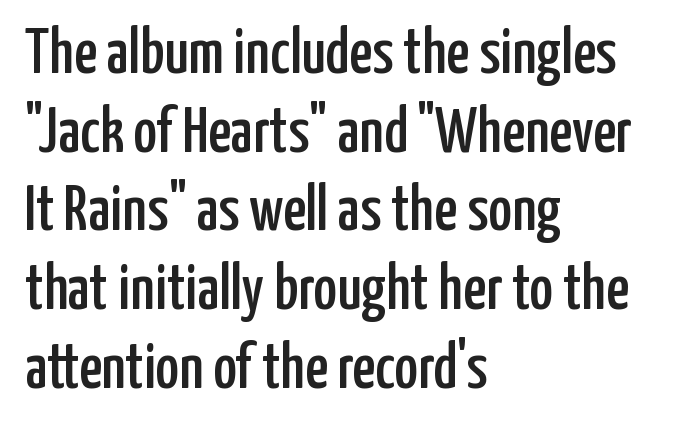
{"serif": "no", "italic": "no", "width": "condensed", "stroke_contrast": "low", "x_height": "medium", "monospaced": "no", "underline": "no", "align": "left", "line_spacing_ratio": 1.23, "letter_spacing": "normal", "letter_spacing_em": 0.0, "glyph_px": 64}
